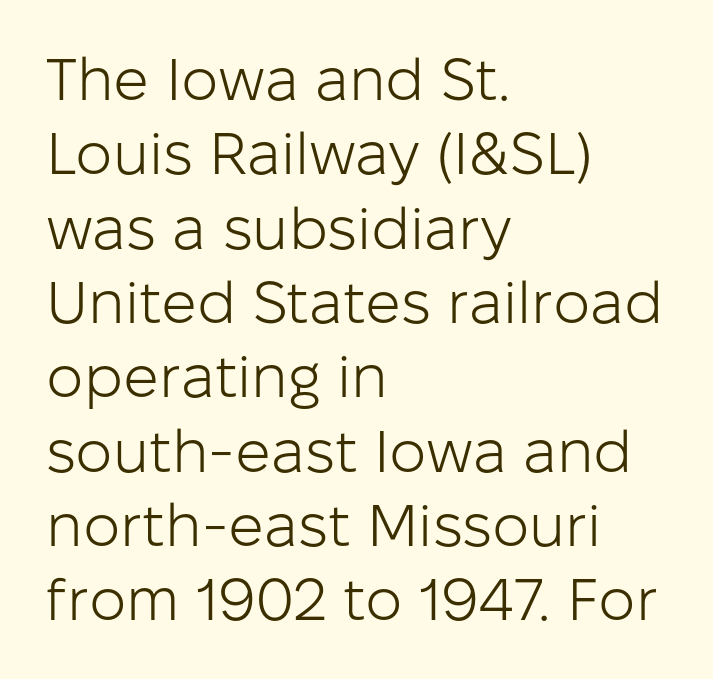
The image shows 59 px light sans-serif type, upright; set left-aligned, normal line spacing (1.26x), normal letter spacing, not underlined; low stroke contrast and a medium x-height.
